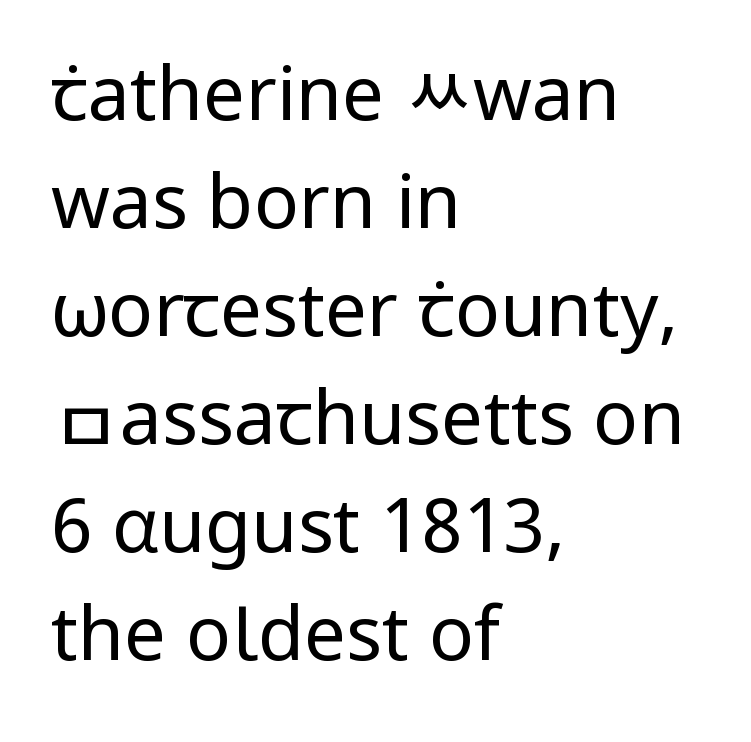
The image shows 75 px regular-weight sans-serif type, upright; set left-aligned, normal line spacing (1.44x), normal letter spacing, not underlined; low stroke contrast and a medium x-height.
